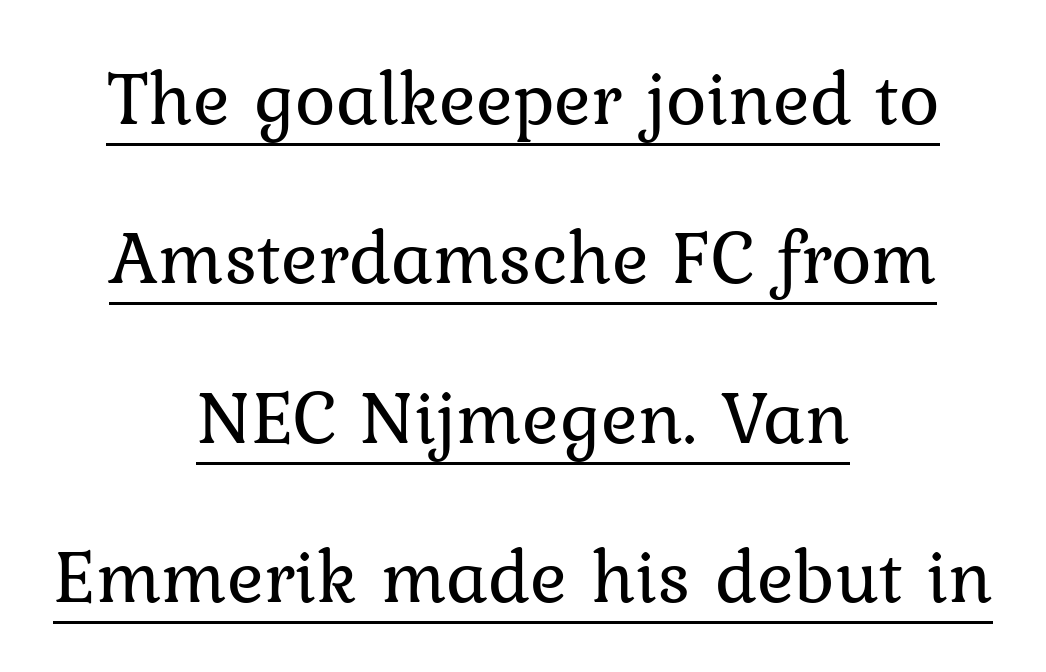
{"serif": "yes", "italic": "no", "bold": "no", "weight": "regular", "width": "normal", "stroke_contrast": "low", "x_height": "medium", "monospaced": "no", "underline": "yes", "align": "center", "line_spacing": "loose", "line_spacing_ratio": 2.07, "letter_spacing": "normal", "letter_spacing_em": 0.0, "glyph_px": 77}
